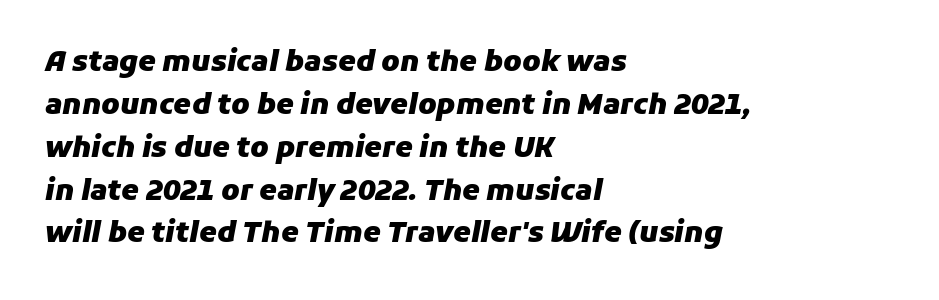
Here the designer chose a conventional face with non-uniform glyph widths. Nobody touched the tracking dial on this one. Teacher's note: observe the even left margin — that is flush-left alignment. Underlining? Definitely not there. Line spacing here is normal. There's an unmistakable incline to the writing here.
